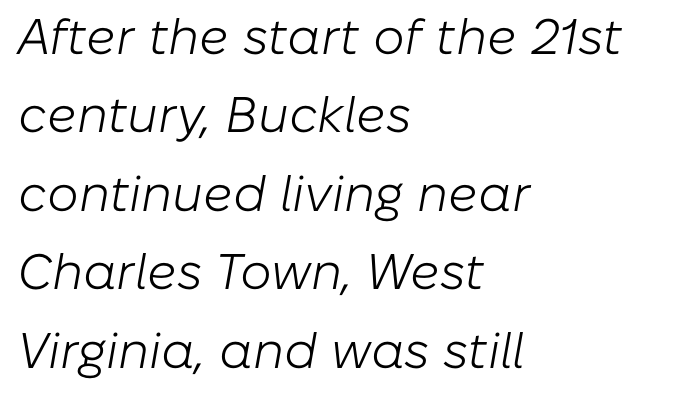
{"italic": "yes", "lean": "right", "slant_degrees": 10, "bold": "no", "weight": "light", "width": "normal", "stroke_contrast": "low", "x_height": "medium", "monospaced": "no", "underline": "no", "align": "left", "line_spacing": "normal", "line_spacing_ratio": 1.57, "letter_spacing": "normal", "letter_spacing_em": 0.0, "glyph_px": 50}
